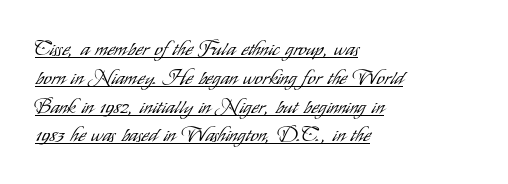
Q: Is the text bold? A: No.
Q: Is the text italic (slanted)? A: Yes.
Q: Is the text underlined? A: Yes.
Q: How is the paragraph aligned? A: Left-aligned.
Q: Is the spacing between letters normal or unusually wide? A: Normal.
Q: Is the spacing between lines tight, normal or loose? A: Normal.
